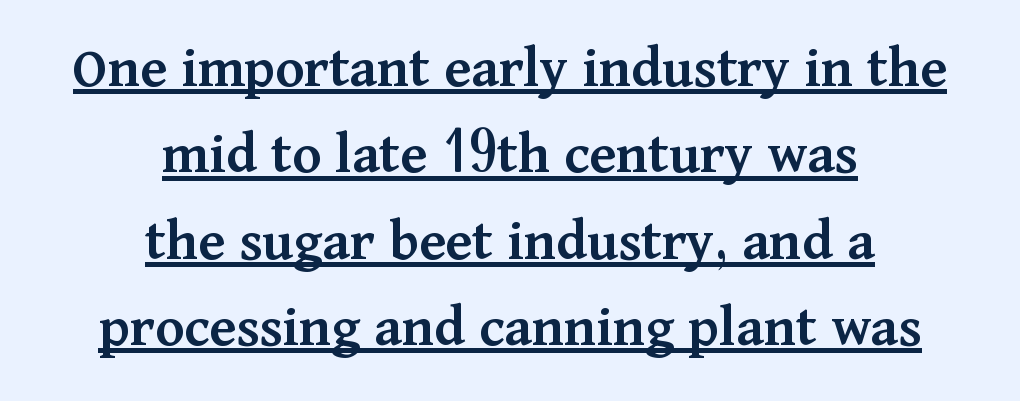
Like a heading marked for emphasis, these lines bear an underscore. Every row of glyphs is offset so its center matches the block's center. This sample uses a serif face. Is this a fixed-width face? No — the glyphs have proportional, varying widths.
